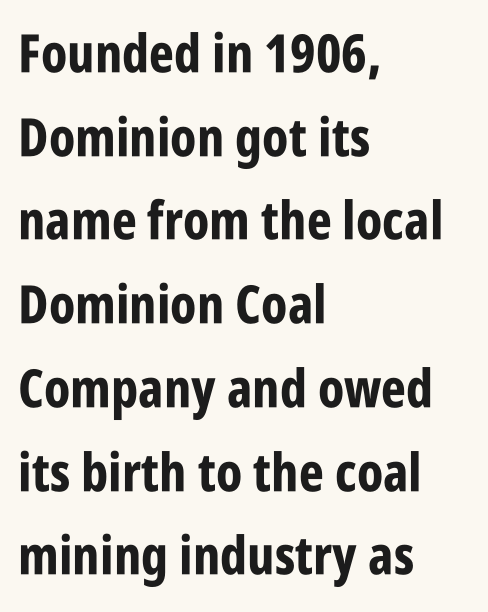
The image shows 53 px bold, condensed sans-serif type, upright; set left-aligned, normal line spacing (1.58x), normal letter spacing, not underlined; low stroke contrast and a large x-height.
